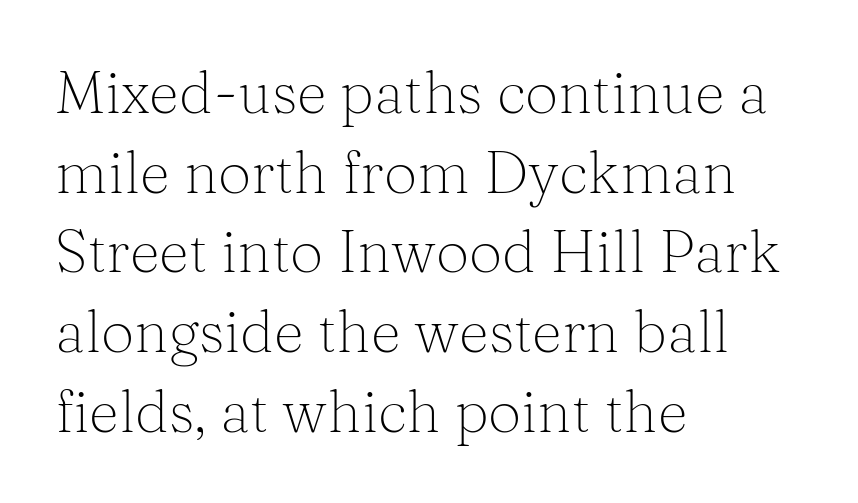
The image shows 59 px light serif type, upright; set left-aligned, normal line spacing (1.35x), normal letter spacing, not underlined; medium stroke contrast and a medium x-height.
